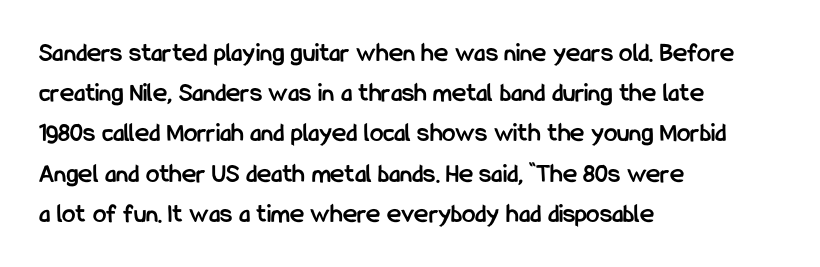
{"italic": "no", "bold": "yes", "underline": "no", "align": "left", "line_spacing": "normal", "line_spacing_ratio": 1.49, "letter_spacing": "normal", "letter_spacing_em": 0.0, "glyph_px": 27}
